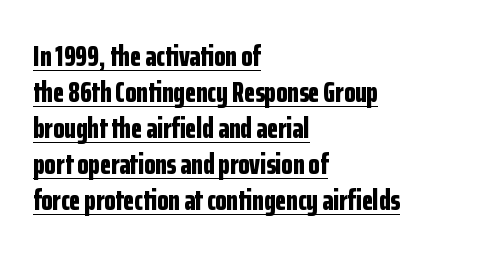
The image shows 29 px bold, condensed sans-serif type, upright; set left-aligned, line spacing 1.24x, normal letter spacing, underlined; low stroke contrast and a medium x-height.
